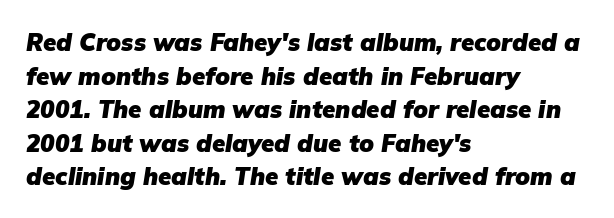
Summary of weight: heavy, a full bold. Does the leading feel generous? No, just average. The gap between lines stays unmarked. When letters slant like this, we call the style italic. Here the glyphs are tracked normally, forming tight word shapes. Typeset ragged right — the left edge is the straight one.
